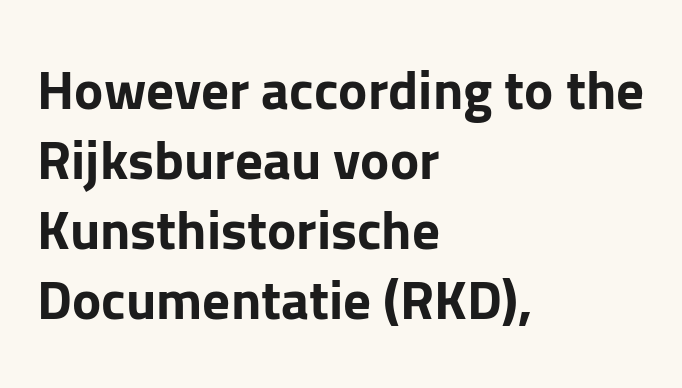
The image shows 55 px bold sans-serif type, upright; set left-aligned, normal line spacing (1.27x), normal letter spacing, not underlined; low stroke contrast and a medium x-height.
